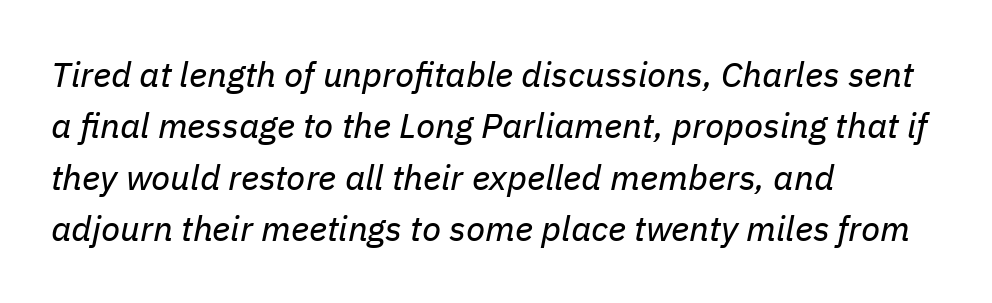
The image shows 35 px regular-weight type, italic (leaning right); set left-aligned, normal line spacing (1.47x), normal letter spacing, not underlined; low stroke contrast and a medium x-height.
